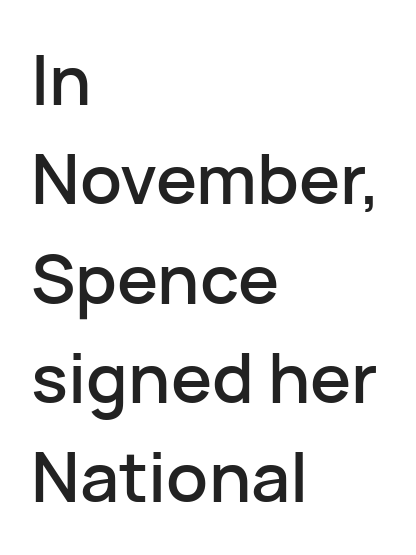
{"serif": "no", "italic": "no", "width": "normal", "stroke_contrast": "low", "x_height": "medium", "monospaced": "no", "underline": "no", "align": "left", "line_spacing": "normal", "line_spacing_ratio": 1.44, "letter_spacing": "normal", "letter_spacing_em": 0.0, "glyph_px": 69}
